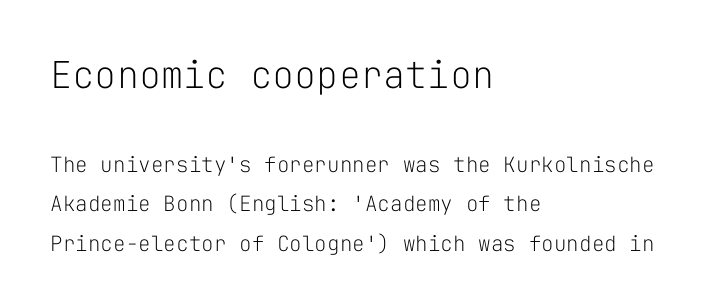
{"serif": "no", "italic": "no", "bold": "no", "weight": "light", "width": "normal", "stroke_contrast": "low", "x_height": "medium", "monospaced": "yes", "underline": "no", "align": "left", "line_spacing_ratio": 1.89, "letter_spacing": "normal", "letter_spacing_em": 0.0, "larger_block": "first", "size_ratio": 1.76, "glyph_px": 37}
